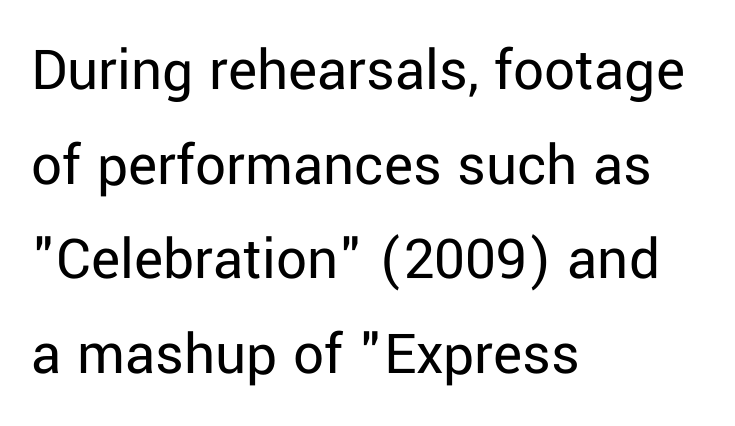
{"serif": "no", "italic": "no", "bold": "no", "weight": "regular", "width": "normal", "stroke_contrast": "low", "x_height": "medium", "monospaced": "no", "underline": "no", "align": "left", "line_spacing": "normal", "line_spacing_ratio": 1.55, "letter_spacing": "normal", "letter_spacing_em": 0.0, "glyph_px": 61}
